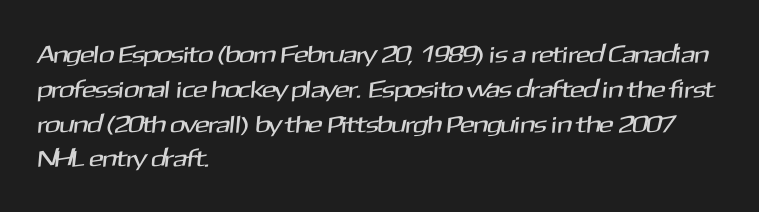
{"underline": "no", "align": "left", "line_spacing": "normal", "line_spacing_ratio": 1.45, "letter_spacing": "normal", "letter_spacing_em": 0.0, "glyph_px": 24}
